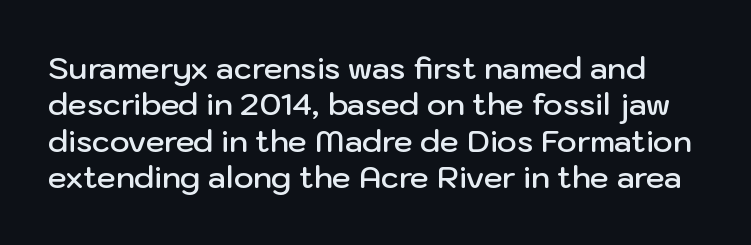
Q: Is the text bold? A: Semi-bold.
Q: Is the text italic (slanted)? A: No, it is upright.
Q: Is the typeface a serif or a sans-serif typeface? A: Sans-serif.
Q: Is the text underlined? A: No.
Q: Is the spacing between letters normal or unusually wide? A: Normal.
Q: Width (condensed, normal, or wide)? A: Normal.
Q: Stroke contrast? A: Low.
Q: x-height? A: Medium.
Q: Monospaced? A: No.
